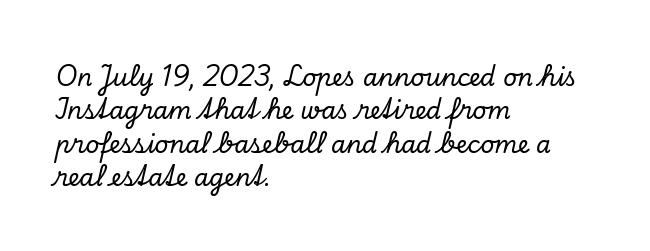
Q: Is the text italic (slanted)? A: Yes, it leans right by about 13 degrees.
Q: Is the text underlined? A: No.
Q: How is the paragraph aligned? A: Left-aligned.
Q: Is the spacing between letters normal or unusually wide? A: Normal.
Q: Is the spacing between lines tight, normal or loose? A: Normal.
